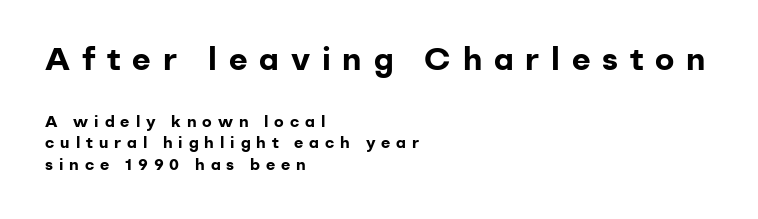
Think of a printed novel: that variable character pitch is what you see here. Vertically, the passage feels balanced, rows spaced as you'd expect. Style check: upright. The rendering shrinks the type as you move from the upper chunk to the lower. This sample uses a sans-serif face. The gaps between neighbouring characters are conspicuously large.
